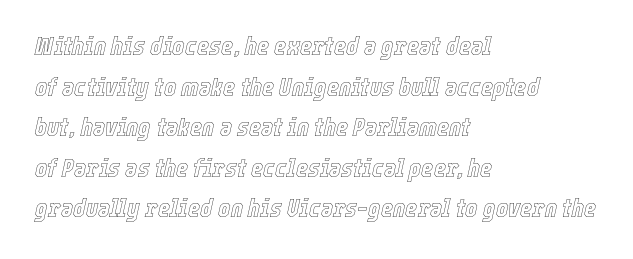
{"italic": "yes", "lean": "right", "slant_degrees": 12, "underline": "no", "align": "left", "line_spacing": "normal", "line_spacing_ratio": 1.56, "letter_spacing": "normal", "letter_spacing_em": 0.0, "glyph_px": 26}
